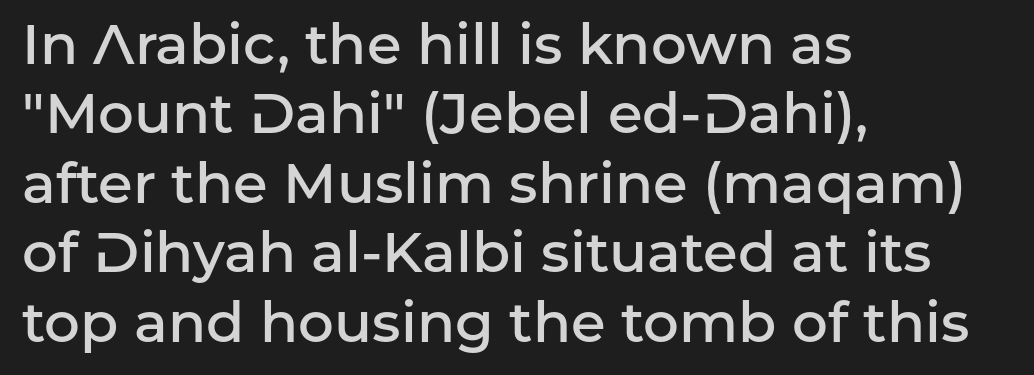
The image shows 56 px semibold sans-serif type, upright; set left-aligned, line spacing 1.24x, normal letter spacing, not underlined; low stroke contrast and a medium x-height.
